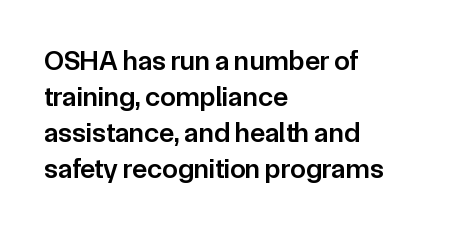
The image shows 28 px semibold sans-serif type, upright; set left-aligned, normal line spacing (1.29x), normal letter spacing, not underlined; low stroke contrast and a medium x-height.
